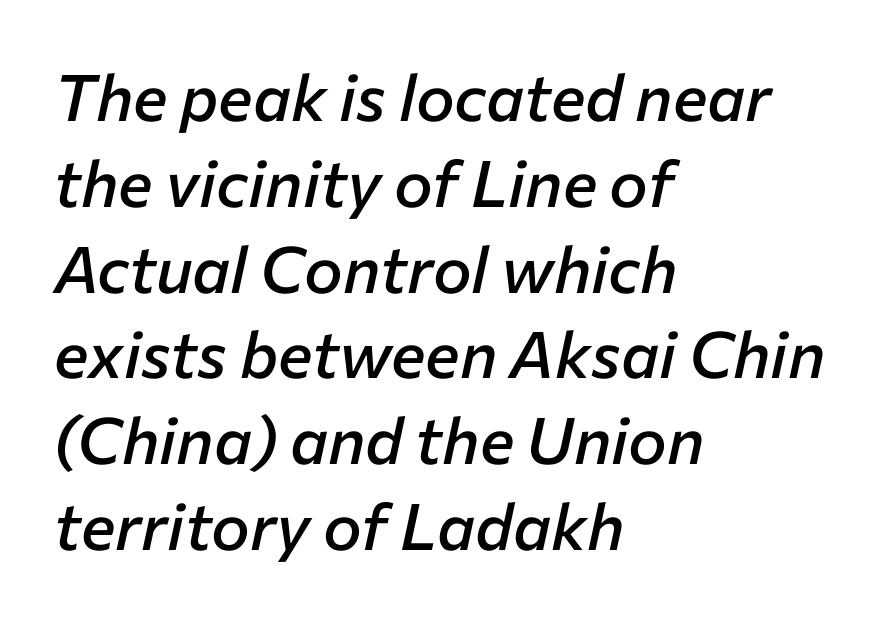
The image shows 65 px semibold type, italic (leaning right); set left-aligned, normal line spacing (1.32x), normal letter spacing, not underlined; low stroke contrast and a medium x-height.
